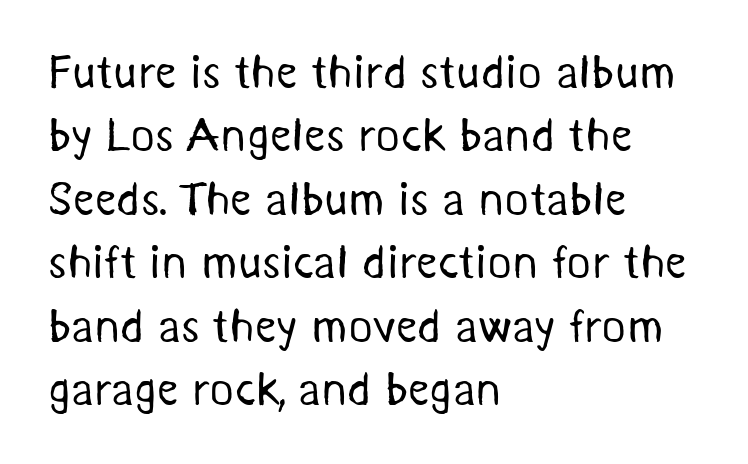
Regarding leading, the lines here are spaced in the standard way. Spacing verdict: proportional, widths tailored to each character. Nobody drew a line under any word here. Nothing sits at the stroke ends, so this counts as sans-serif. No extra tracking has been applied to these lines. Weight: in the light-to-regular range.
